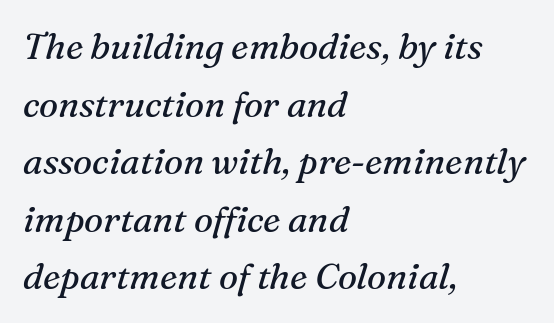
Inter-character spacing is left at the font's built-in metrics. The rendering shows small feet on the letterforms — a serif design. Whoever set this chose a conventional vertical rhythm. These lines are rendered in a variable-pitch font.
